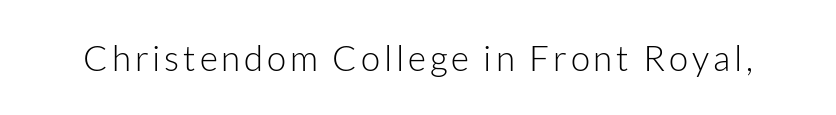
{"serif": "no", "italic": "no", "bold": "no", "weight": "light", "width": "normal", "stroke_contrast": "low", "x_height": "medium", "monospaced": "no", "underline": "no", "glyph_px": 35}
